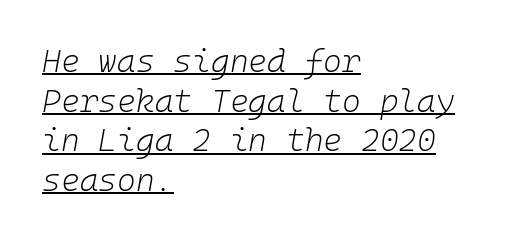
The letters are slanted; this is an italic face. Honestly, the letter spacing is just normal — you wouldn't notice it. Short and long lines alike share a common starting point at left. The rendering uses the underline text-decoration. The rendering uses typewriter-style spacing with identical character cells.
